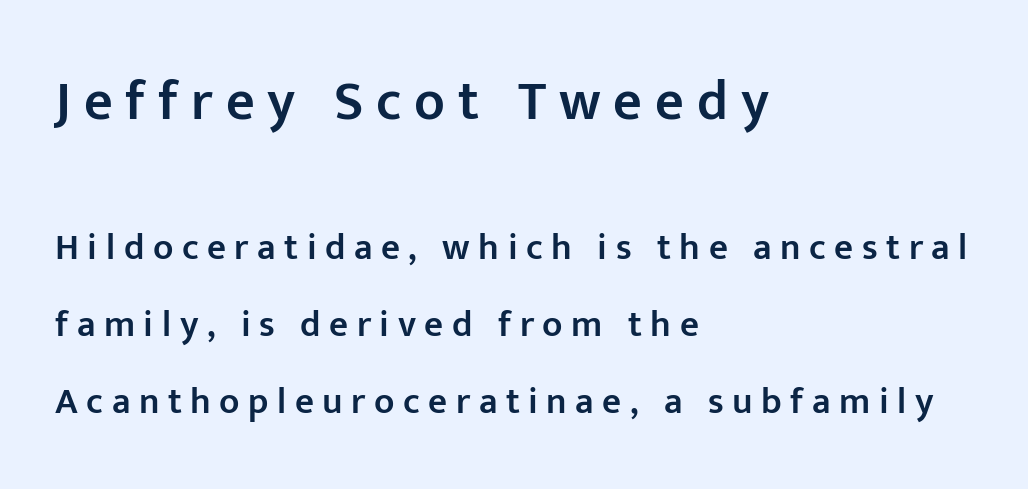
The gaps between neighbouring characters are conspicuously large. Each letter keeps its own natural width here, so spacing adapts to shape. The paragraph has a hard left edge and a soft right edge. The words here are not underlined. The rendering shows plain stroke endings on the letterforms — a sans-serif design.
